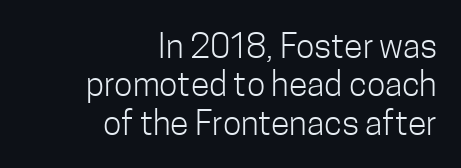
{"serif": "no", "italic": "no", "bold": "no", "weight": "light", "width": "condensed", "stroke_contrast": "low", "x_height": "medium", "monospaced": "no", "underline": "no", "align": "right", "line_spacing": "tight", "line_spacing_ratio": 1.13, "letter_spacing": "normal", "letter_spacing_em": 0.0, "glyph_px": 34}
